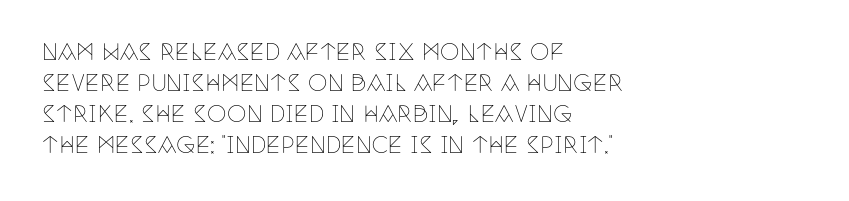
{"italic": "no", "bold": "no", "underline": "no", "align": "left", "line_spacing": "normal", "line_spacing_ratio": 1.41, "letter_spacing": "normal", "letter_spacing_em": 0.0, "glyph_px": 22}
